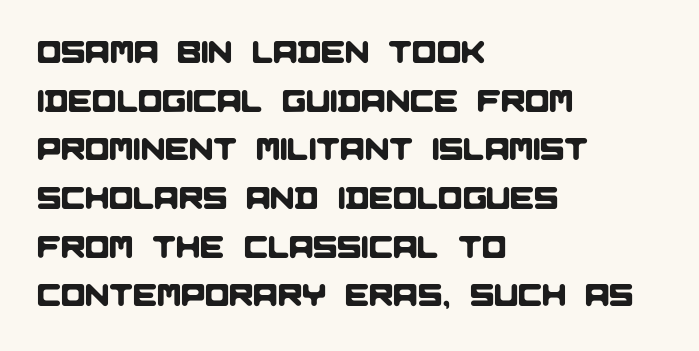
The image shows 32 px sans-serif type; set left-aligned, normal line spacing (1.52x), normal letter spacing, not underlined; low stroke contrast and a large x-height.
